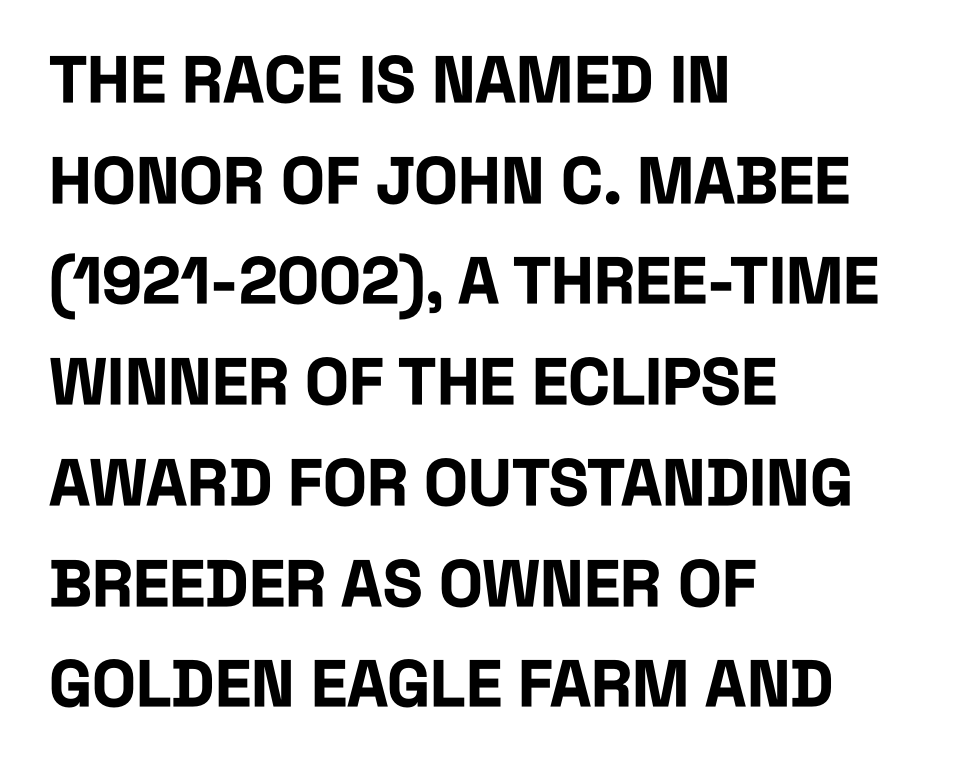
{"serif": "no", "italic": "no", "bold": "yes", "weight": "bold", "width": "condensed", "stroke_contrast": "low", "x_height": "large", "monospaced": "no", "underline": "no", "align": "left", "line_spacing": "normal", "line_spacing_ratio": 1.55, "letter_spacing": "normal", "letter_spacing_em": 0.0, "glyph_px": 65}
